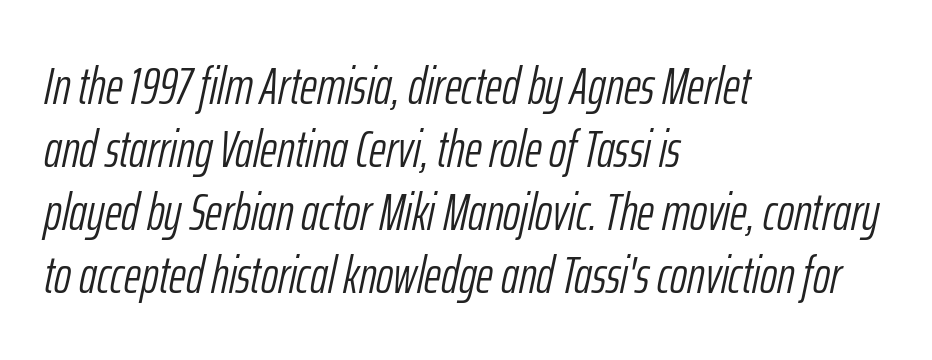
{"italic": "yes", "lean": "right", "slant_degrees": 12, "bold": "no", "weight": "light", "width": "condensed", "stroke_contrast": "low", "x_height": "medium", "monospaced": "no", "underline": "no", "align": "left", "line_spacing_ratio": 1.21, "letter_spacing": "normal", "letter_spacing_em": 0.0, "glyph_px": 52}
